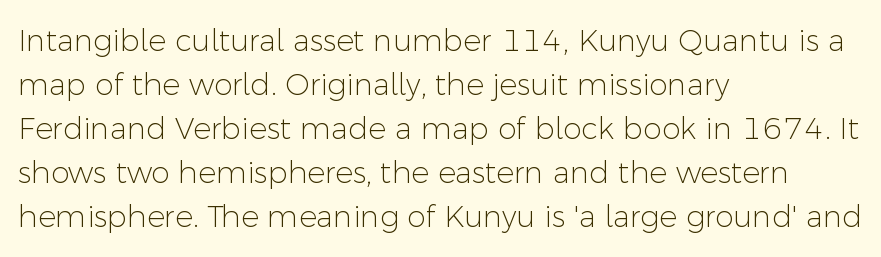
The image shows 30 px light sans-serif type, upright; set left-aligned, normal line spacing (1.47x), normal letter spacing, not underlined; low stroke contrast and a medium x-height.
